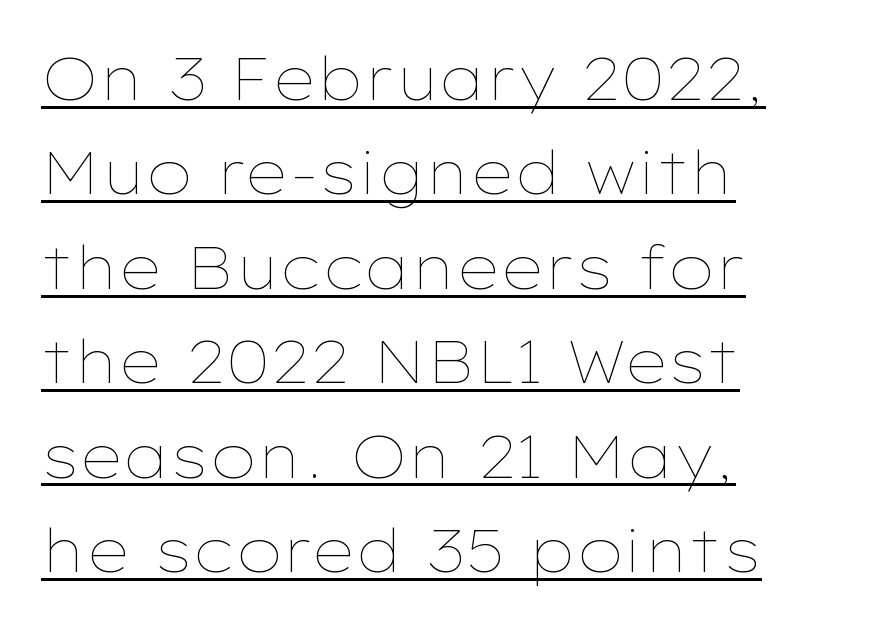
Q: Is the text bold? A: No.
Q: Is the text italic (slanted)? A: No, it is upright.
Q: Is the text underlined? A: Yes.
Q: How is the paragraph aligned? A: Left-aligned.
Q: Is the spacing between letters normal or unusually wide? A: Normal.
Q: Is the spacing between lines tight, normal or loose? A: Normal.
Q: Width (condensed, normal, or wide)? A: Wide.
Q: Stroke contrast? A: Low.
Q: x-height? A: Medium.
Q: Monospaced? A: No.
